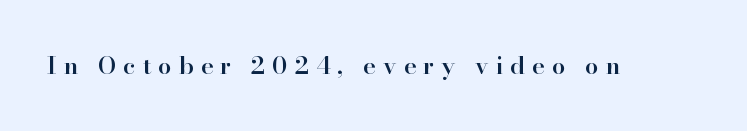
The image shows 24 px text type, upright; set unusually wide letter spacing (+0.29 em), not underlined.
